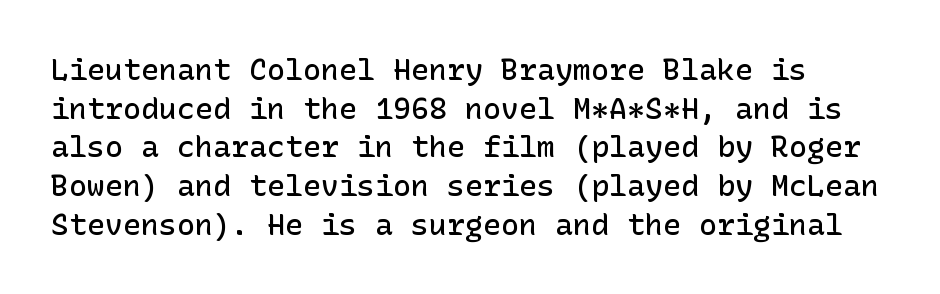
The image shows 30 px semibold sans-serif type, upright; set normal line spacing (1.29x), normal letter spacing, not underlined; low stroke contrast and a medium x-height.
